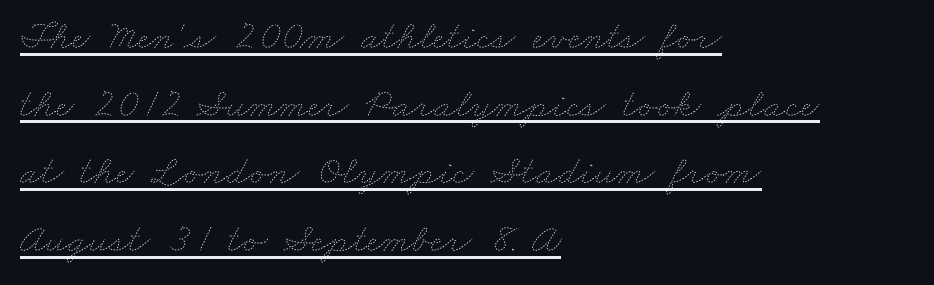
Q: Is the text bold? A: No.
Q: Is the text underlined? A: Yes.
Q: How is the paragraph aligned? A: Left-aligned.
Q: Is the spacing between letters normal or unusually wide? A: Normal.
Q: Is the spacing between lines tight, normal or loose? A: Normal.
Q: Width (condensed, normal, or wide)? A: Wide.
Q: Stroke contrast? A: Low.
Q: x-height? A: Small.
Q: Monospaced? A: No.
